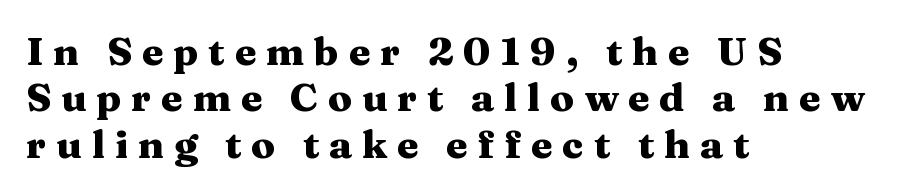
Varying glyph widths throughout — classic text-font behaviour. Each glyph is drawn with heavy, bold strokes. Teacher's note: observe the even left margin — that is flush-left alignment. Designer's note — italics off, roman on. In terms of letterform style, serifs are clearly present. The string is rendered with underlining switched off.
